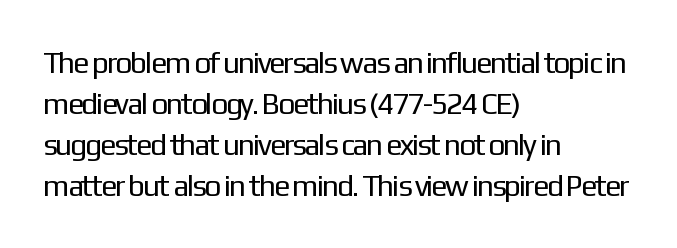
The block of text has a typical density, with ordinary space between rows. A quiet, ordinary-to-light weight characterises the typeface. Character widths vary here, with narrow letters taking less room than wide ones. The passage shown is not underscored anywhere. Italic: no, the glyphs are upright roman.
